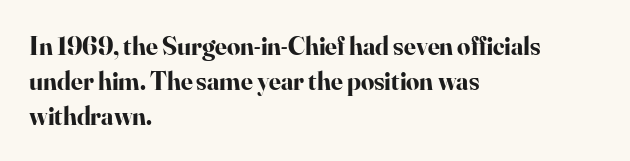
The baseline area is clear. The lines in this sample share a left origin and differ only in where they stop. The type is set solid horizontally, with unmodified tracking. Compared with typical paragraphs, the rows here are spaced about the same. Thick stems and heavy bowls — unmistakably bold. Ascenders rise straight up at ninety degrees.
